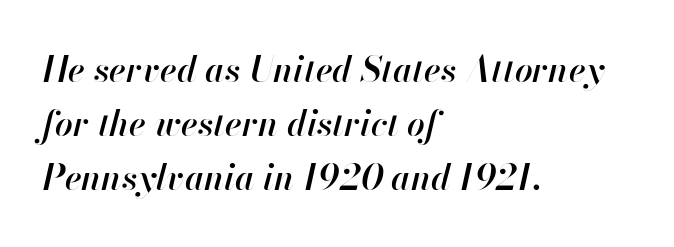
Q: Is the text bold? A: Semi-bold.
Q: Is the text italic (slanted)? A: Yes, it leans right by about 13 degrees.
Q: Is the text underlined? A: No.
Q: How is the paragraph aligned? A: Left-aligned.
Q: Is the spacing between letters normal or unusually wide? A: Normal.
Q: Is the spacing between lines tight, normal or loose? A: Normal.
Q: Width (condensed, normal, or wide)? A: Normal.
Q: Stroke contrast? A: High.
Q: x-height? A: Small.
Q: Monospaced? A: No.
